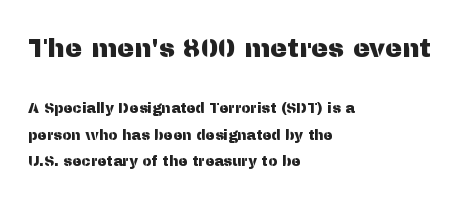
{"italic": "no", "underline": "no", "align": "left", "line_spacing_ratio": 1.87, "letter_spacing": "normal", "letter_spacing_em": 0.0, "larger_block": "first", "size_ratio": 1.86, "glyph_px": 26}
